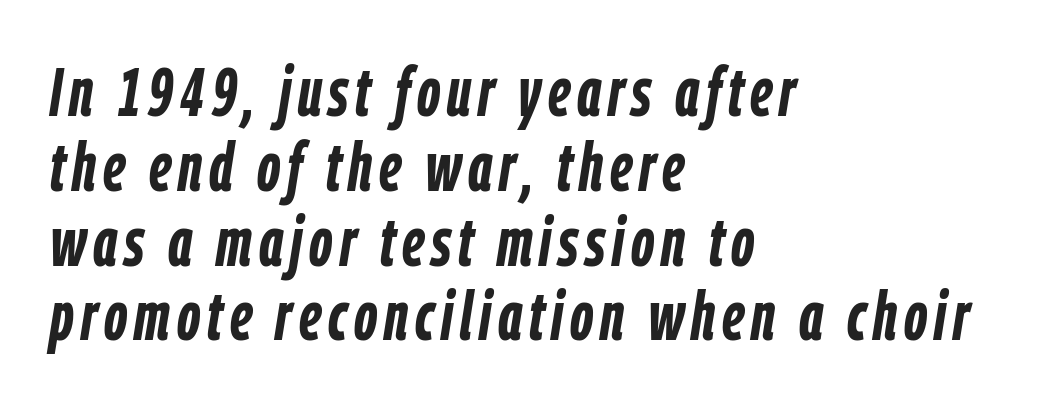
The image shows 68 px semibold, condensed type, italic (leaning right); set left-aligned, tight line spacing (1.1x), not underlined; low stroke contrast and a medium x-height.
